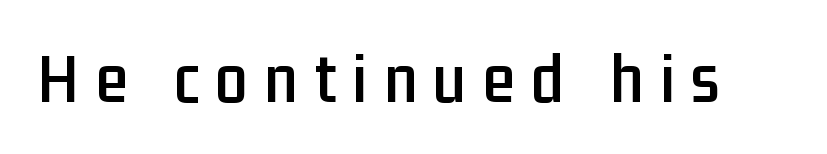
The image shows 73 px condensed sans-serif type, upright; set unusually wide letter spacing (+0.22 em), not underlined; low stroke contrast and a medium x-height.
